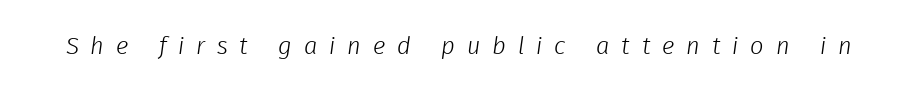
Honestly, there is no underline to notice here at all. No heavy texture on the line: the type isn't bold. Each word looks stretched out because of the extra space between its letters.
